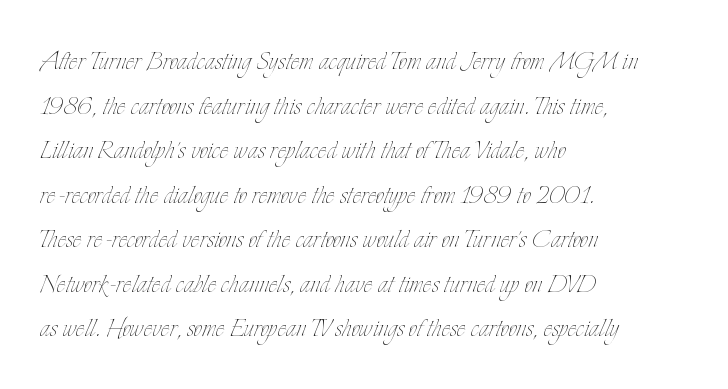
Q: Is the text bold? A: No.
Q: Is the text italic (slanted)? A: Yes.
Q: Is the text underlined? A: No.
Q: How is the paragraph aligned? A: Left-aligned.
Q: Is the spacing between letters normal or unusually wide? A: Normal.
Q: Is the spacing between lines tight, normal or loose? A: Normal.
Q: Width (condensed, normal, or wide)? A: Condensed.
Q: Stroke contrast? A: Low.
Q: x-height? A: Small.
Q: Monospaced? A: No.
